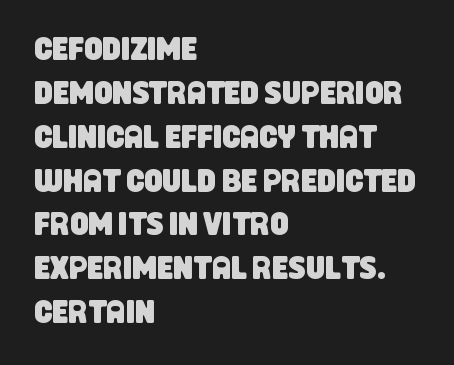
The image shows 32 px condensed sans-serif type; set left-aligned, normal line spacing (1.37x), normal letter spacing, not underlined; low stroke contrast and a large x-height.
